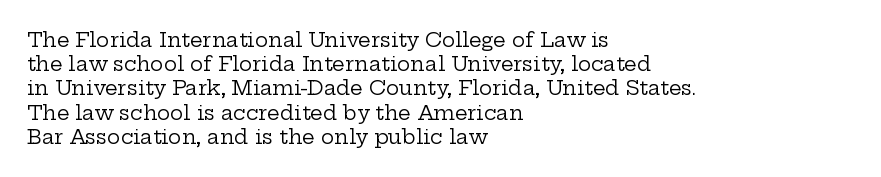
The image shows 20 px text type, upright; set left-aligned, line spacing 1.21x, normal letter spacing, not underlined.
